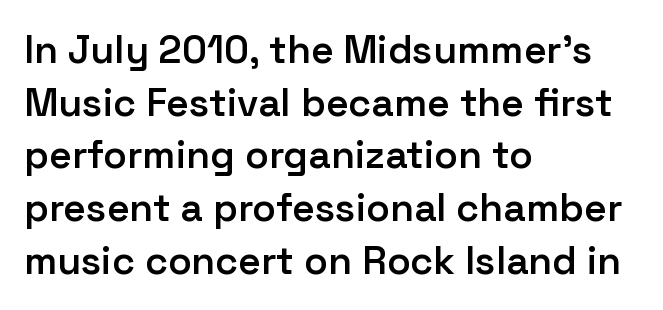
The image shows 39 px semibold sans-serif type, upright; set left-aligned, normal line spacing (1.35x), normal letter spacing, not underlined; low stroke contrast and a medium x-height.
